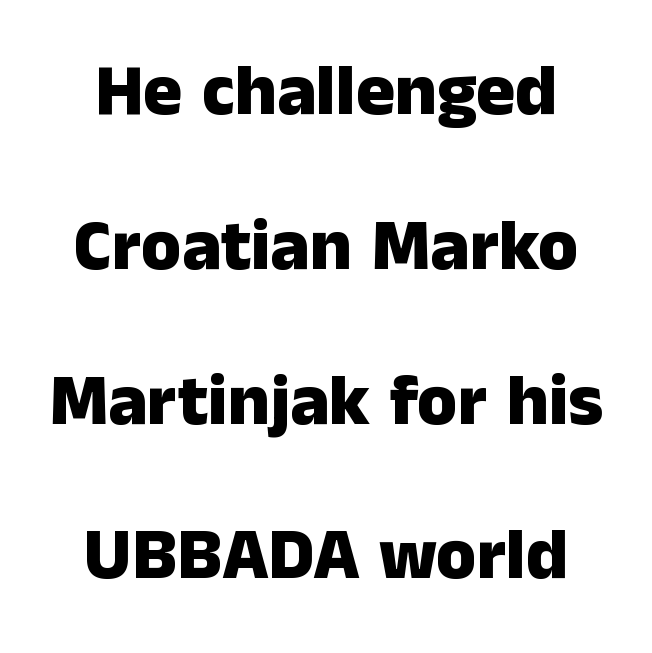
Q: Is the text bold? A: Yes.
Q: Is the text italic (slanted)? A: No, it is upright.
Q: Is the typeface a serif or a sans-serif typeface? A: Sans-serif.
Q: Is the text underlined? A: No.
Q: Is the spacing between letters normal or unusually wide? A: Normal.
Q: Is the spacing between lines tight, normal or loose? A: Loose.
Q: Width (condensed, normal, or wide)? A: Normal.
Q: Stroke contrast? A: Low.
Q: x-height? A: Medium.
Q: Monospaced? A: No.
